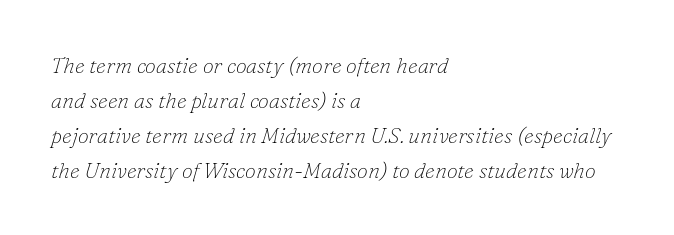
The image shows 22 px text type, italic (leaning right); set left-aligned, normal line spacing (1.59x), normal letter spacing, not underlined.
